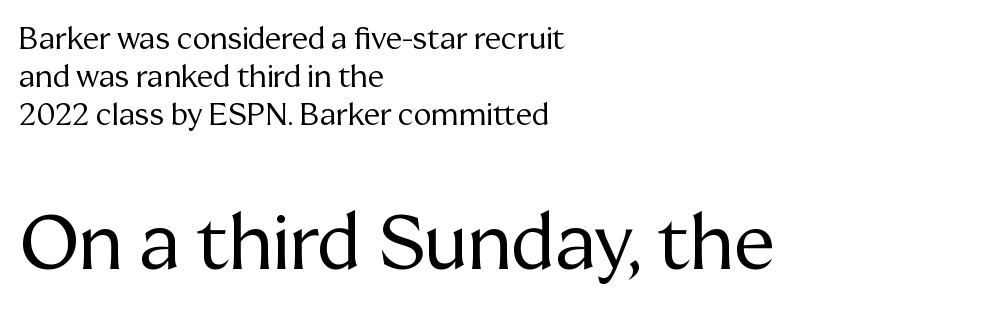
{"serif": "yes", "italic": "no", "bold": "no", "weight": "regular", "width": "normal", "stroke_contrast": "medium", "x_height": "medium", "monospaced": "no", "underline": "no", "align": "left", "line_spacing": "normal", "line_spacing_ratio": 1.26, "letter_spacing": "normal", "letter_spacing_em": 0.0, "larger_block": "second", "size_ratio": 2.53, "glyph_px": 76}
